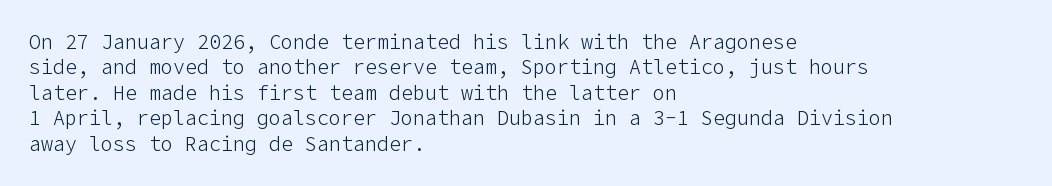
{"italic": "no", "bold": "no", "underline": "no", "align": "left", "line_spacing": "normal", "line_spacing_ratio": 1.27, "letter_spacing": "normal", "letter_spacing_em": 0.0, "glyph_px": 20}
